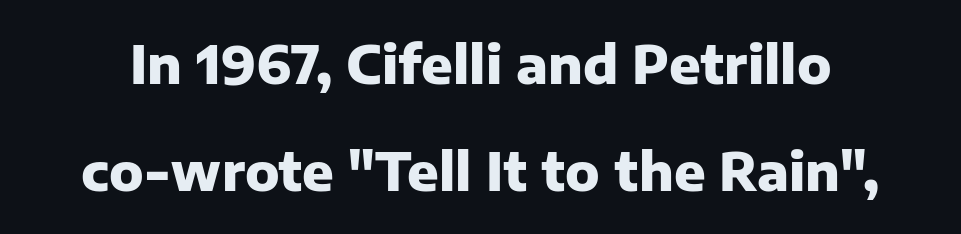
Q: Is the text bold? A: Yes.
Q: Is the text italic (slanted)? A: No, it is upright.
Q: Is the typeface a serif or a sans-serif typeface? A: Sans-serif.
Q: Is the text underlined? A: No.
Q: Is the spacing between letters normal or unusually wide? A: Normal.
Q: Is the spacing between lines tight, normal or loose? A: Loose.
Q: Width (condensed, normal, or wide)? A: Normal.
Q: Stroke contrast? A: Low.
Q: x-height? A: Medium.
Q: Monospaced? A: No.
